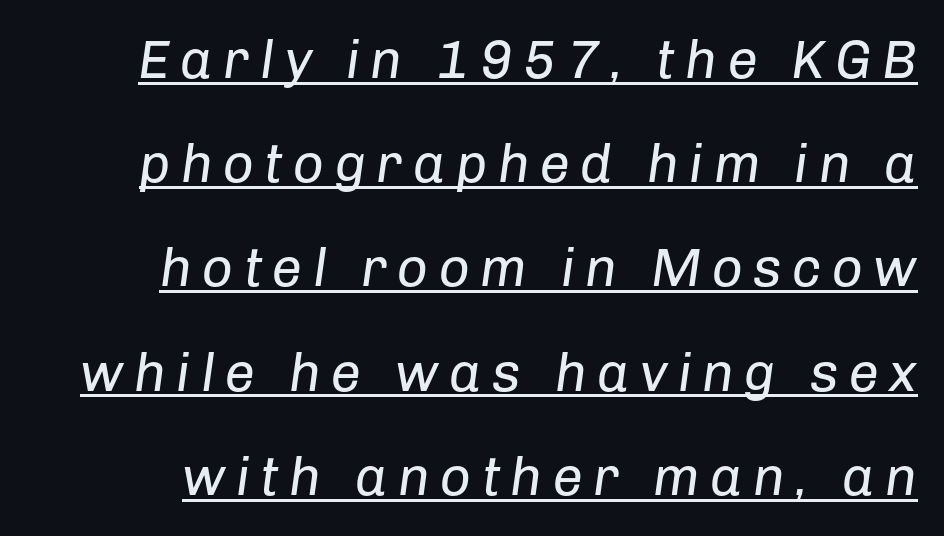
Q: Is the text bold? A: No.
Q: Is the text italic (slanted)? A: Yes, it leans right by about 8 degrees.
Q: Is the text underlined? A: Yes.
Q: Is the spacing between lines tight, normal or loose? A: Loose.
Q: Width (condensed, normal, or wide)? A: Normal.
Q: Stroke contrast? A: Low.
Q: x-height? A: Medium.
Q: Monospaced? A: No.
